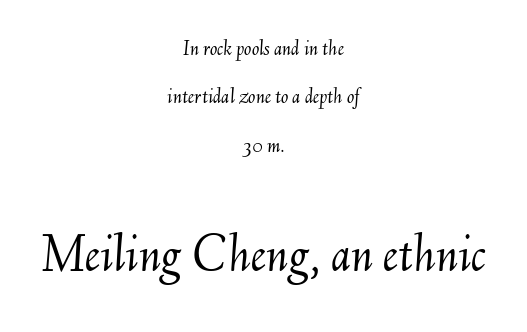
{"italic": "yes", "lean": "right", "slant_degrees": 6, "bold": "no", "weight": "light", "width": "normal", "stroke_contrast": "medium", "x_height": "small", "monospaced": "no", "underline": "no", "align": "center", "line_spacing": "loose", "line_spacing_ratio": 2.2, "letter_spacing": "normal", "letter_spacing_em": 0.0, "larger_block": "second", "size_ratio": 2.45, "glyph_px": 54}
